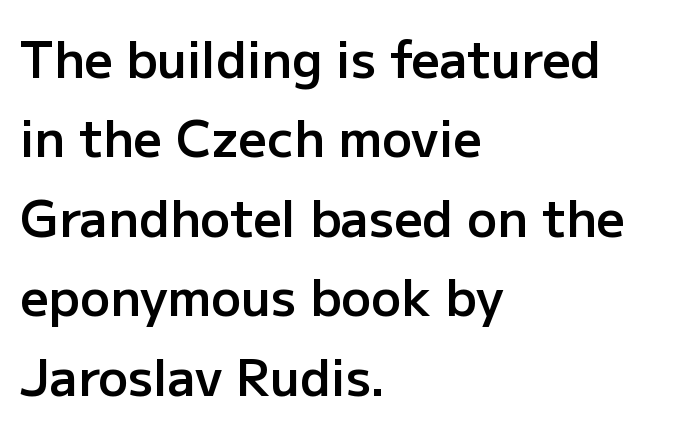
The image shows 50 px semibold sans-serif type, upright; set left-aligned, normal line spacing (1.59x), normal letter spacing, not underlined; low stroke contrast and a medium x-height.
